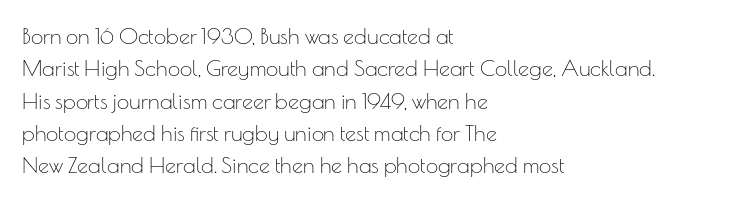
{"italic": "no", "bold": "no", "underline": "no", "align": "left", "line_spacing": "normal", "line_spacing_ratio": 1.47, "letter_spacing": "normal", "letter_spacing_em": 0.0, "glyph_px": 22}
